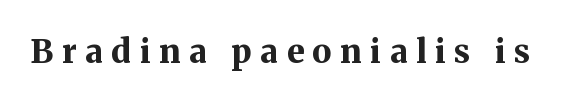
Words appear elongated and porous because spacing is wide. Posture: vertical. Type without underlining. Note the varied advance widths — an 'i' is clearly narrower than an 'm'. Summary of weight: heavy, a full bold.
